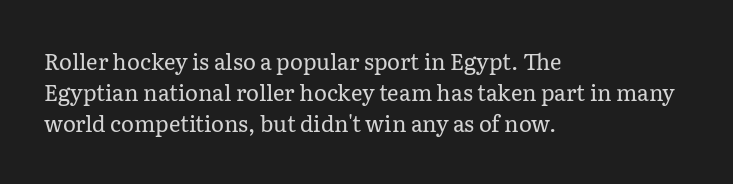
Q: Is the text bold? A: No.
Q: Is the text italic (slanted)? A: No, it is upright.
Q: Is the text underlined? A: No.
Q: How is the paragraph aligned? A: Left-aligned.
Q: Is the spacing between letters normal or unusually wide? A: Normal.
Q: Is the spacing between lines tight, normal or loose? A: Normal.
